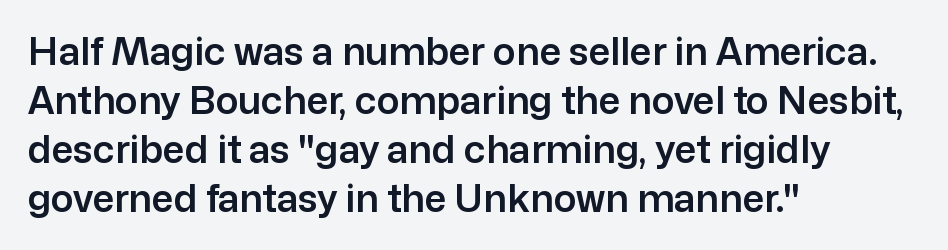
Each letter keeps its own natural width here, so spacing adapts to shape. Vertically, the passage feels balanced, rows spaced as you'd expect. Underlining? Definitely not there. Quick note: not italic, upright. Inter-character spacing is left at the font's built-in metrics. Alignment: flush left.
